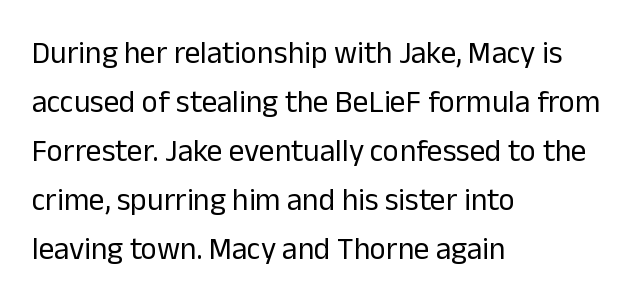
The image shows 31 px regular-weight sans-serif type, upright; set left-aligned, normal line spacing (1.58x), normal letter spacing, not underlined; low stroke contrast and a medium x-height.
